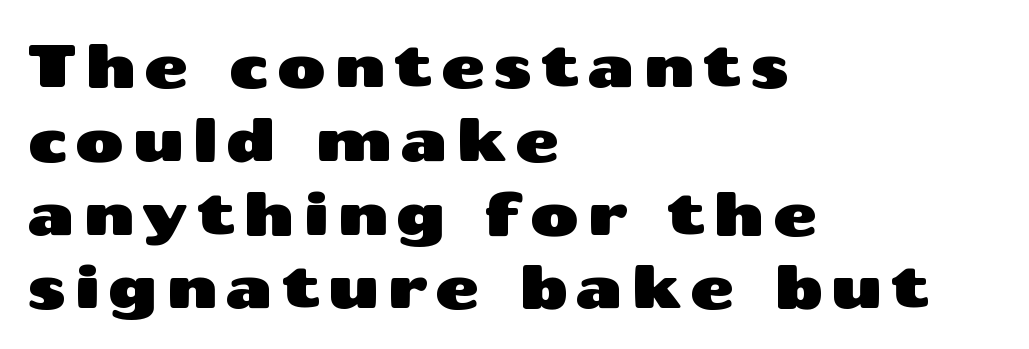
{"serif": "no", "italic": "no", "width": "wide", "stroke_contrast": "medium", "x_height": "medium", "monospaced": "no", "underline": "no", "align": "left", "line_spacing_ratio": 1.23, "glyph_px": 60}
